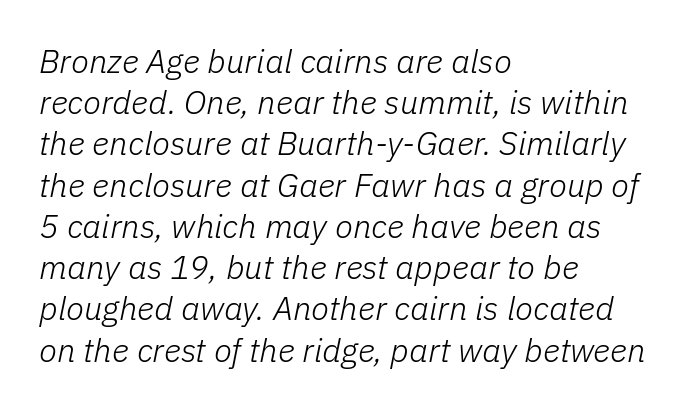
This sample uses plain, unmodified letter spacing. Every character sits at an angle, as italics do. The ragged edge is on the right, which tells us the setting is flush left. Descender tails drop into unmarked territory. Caption: face not bold, strokes unweighted.
